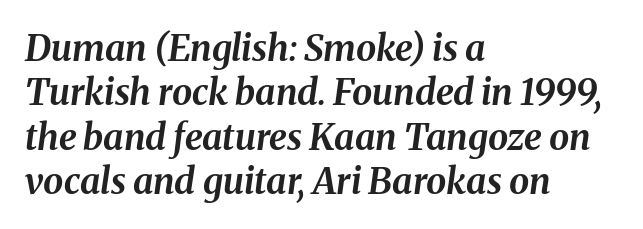
The image shows 36 px bold type, italic (leaning right); set left-aligned, line spacing 1.23x, normal letter spacing, not underlined; medium stroke contrast and a medium x-height.
